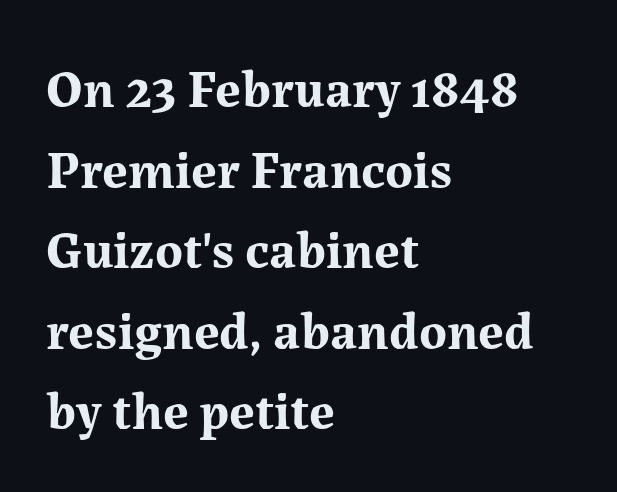
{"serif": "yes", "italic": "no", "bold": "yes", "weight": "bold", "width": "normal", "stroke_contrast": "medium", "x_height": "medium", "monospaced": "no", "underline": "no", "align": "left", "line_spacing": "normal", "line_spacing_ratio": 1.52, "letter_spacing": "normal", "letter_spacing_em": 0.0, "glyph_px": 53}
